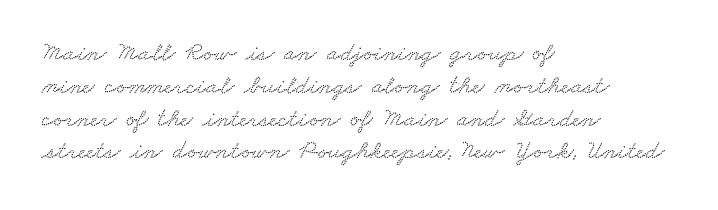
Rows of type keep a routine distance in the vertical direction. These lines stack with their left ends in a neat column. The horizontal fit of the characters is conventional and even. Underline: absent.
